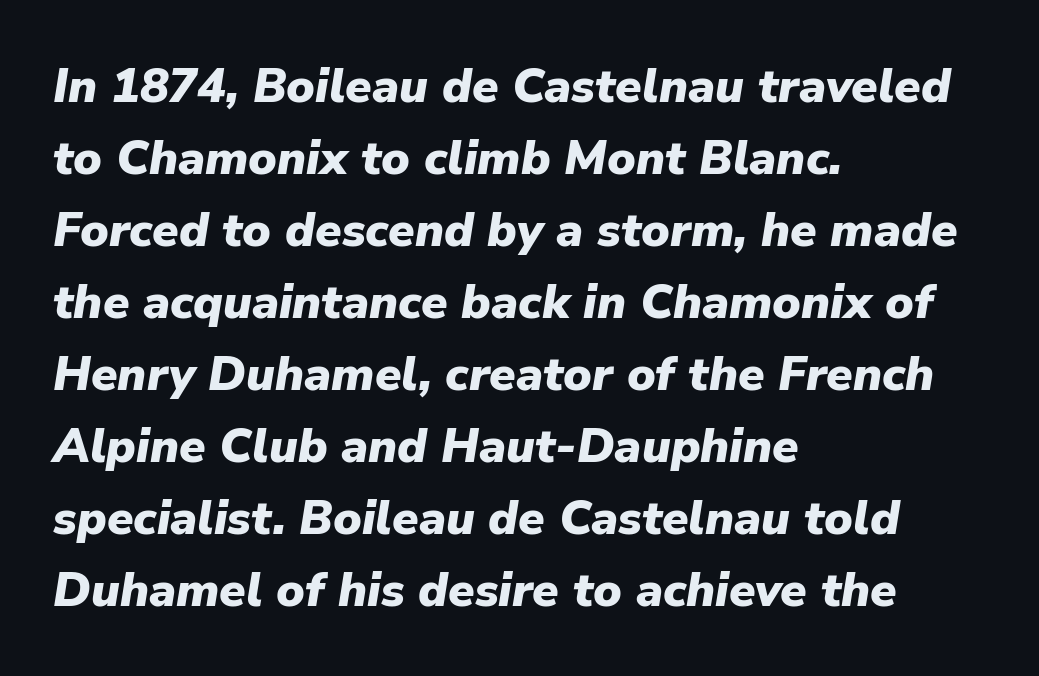
The image shows 48 px heavy type, italic (leaning right); set left-aligned, normal line spacing (1.5x), normal letter spacing, not underlined; low stroke contrast and a medium x-height.
